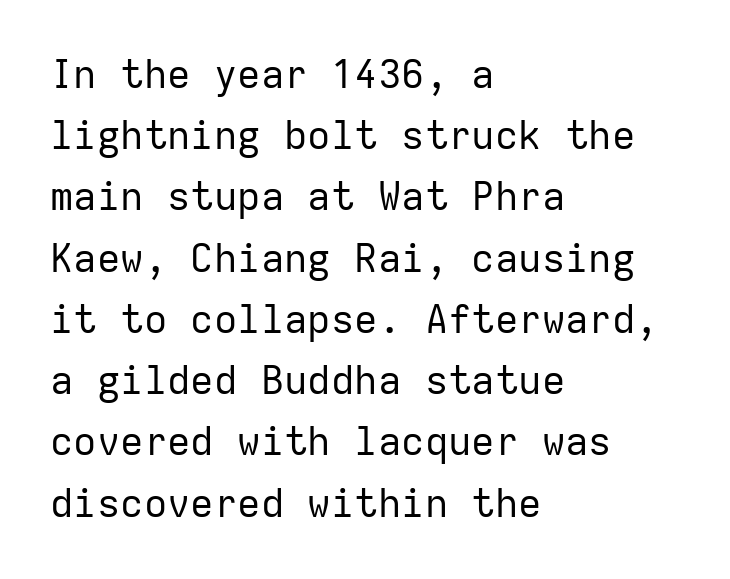
{"serif": "no", "italic": "no", "bold": "no", "weight": "regular", "width": "normal", "stroke_contrast": "low", "x_height": "medium", "monospaced": "yes", "underline": "no", "align": "left", "line_spacing": "normal", "line_spacing_ratio": 1.57, "letter_spacing": "normal", "letter_spacing_em": 0.0, "glyph_px": 39}
